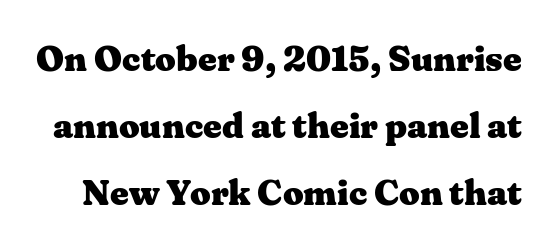
The image shows 36 px heavy, wide serif type, upright; set line spacing 1.86x, normal letter spacing, not underlined; medium stroke contrast and a medium x-height.
